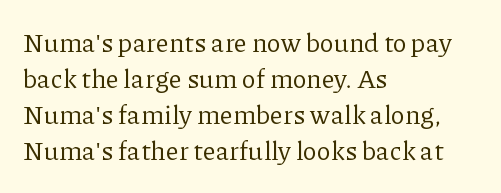
The image shows 26 px text type, upright; set left-aligned, normal line spacing (1.39x), normal letter spacing, not underlined.
